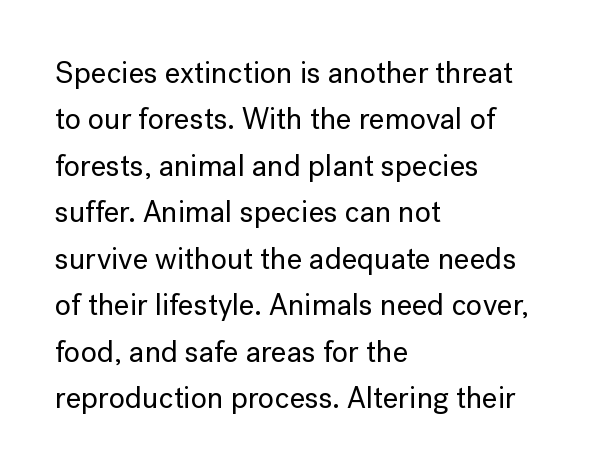
The words here are not underlined. The typography opts for an upright posture over an oblique one. What's the leading like? Ordinary, nothing unusual. A typesetter would call this proportional, since set widths differ per character.
